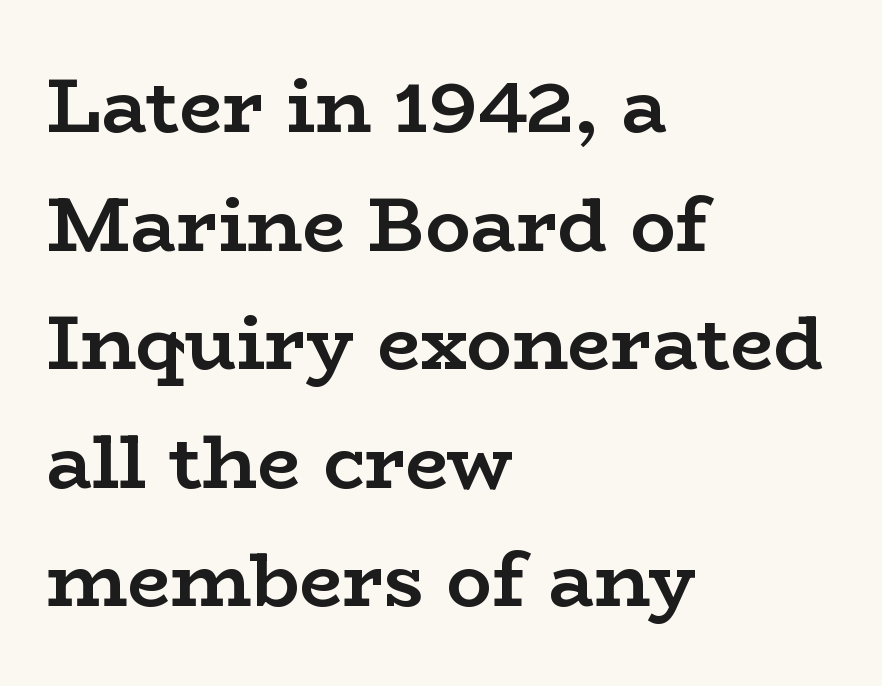
The image shows 76 px semibold, wide serif type, upright; set left-aligned, normal line spacing (1.56x), normal letter spacing, not underlined; low stroke contrast and a medium x-height.
